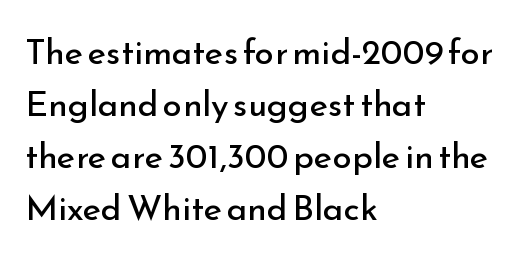
Nobody drew a line under any word here. A quiet, ordinary-to-light weight characterises the typeface. These lines are rendered in a variable-pitch font. You can tell from the bare stems that sans-serif type was used. The gaps between neighbouring characters are ordinary and unremarkable.
